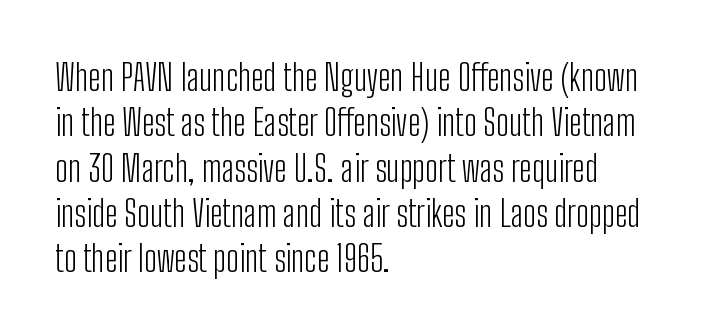
The baseline area is clear. Unlike a traditional serif, this face leaves its strokes unadorned. Spacing verdict: proportional, widths tailored to each character. The leading is moderate, giving the passage an even texture.
